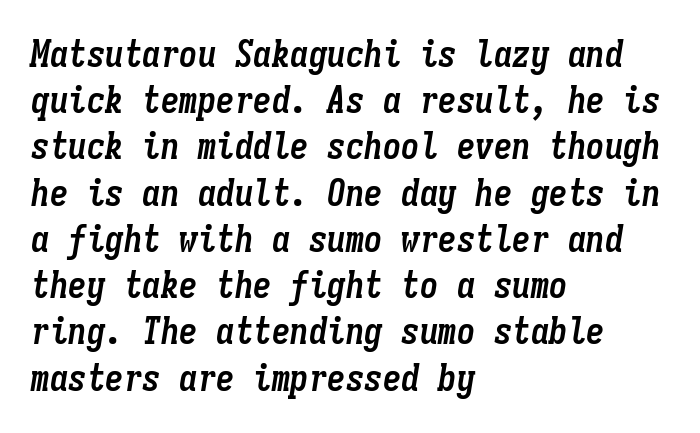
The image shows 37 px semibold, condensed type, italic (leaning right), monospaced; set left-aligned, normal line spacing (1.25x), normal letter spacing, not underlined; low stroke contrast and a medium x-height.
